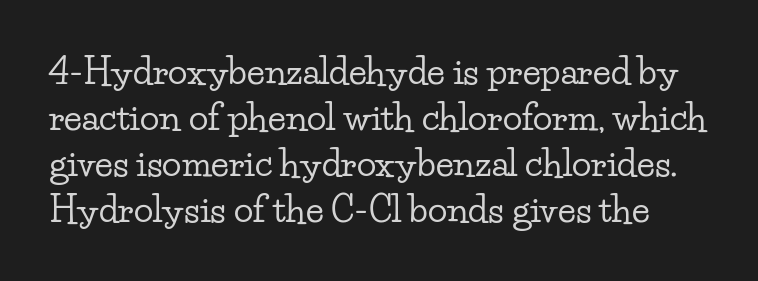
Each letter keeps its own natural width here, so spacing adapts to shape. Ordinary non-slanted type is in use. Interline gaps are of average width in this sample. These lines are composed in type with serifs. Honestly, the letter spacing is just normal — you wouldn't notice it. The passage shown is not underscored anywhere.
